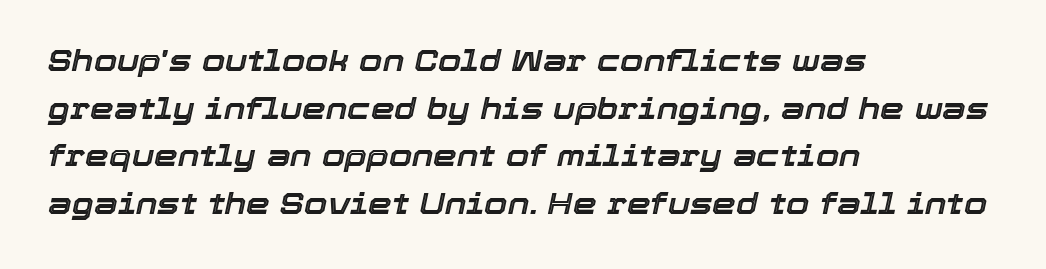
{"italic": "yes", "lean": "right", "slant_degrees": 12, "width": "normal", "x_height": "medium", "monospaced": "no", "underline": "no", "align": "left", "line_spacing": "normal", "line_spacing_ratio": 1.59, "letter_spacing": "normal", "letter_spacing_em": 0.0, "glyph_px": 30}
